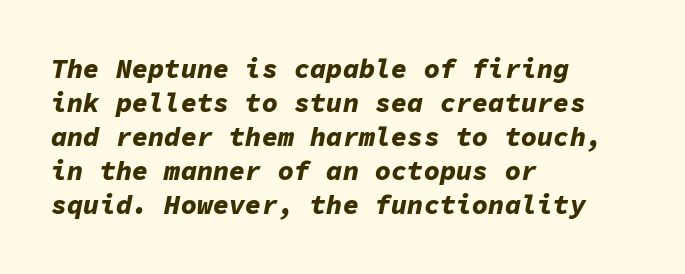
The image shows 27 px bold type, italic (leaning right); set left-aligned, normal line spacing (1.26x), normal letter spacing, not underlined.
